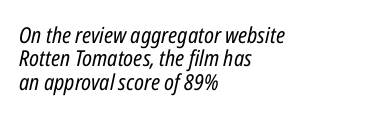
{"italic": "yes", "lean": "right", "slant_degrees": 12, "bold": "no", "underline": "no", "align": "left", "line_spacing": "tight", "line_spacing_ratio": 1.06, "letter_spacing": "normal", "letter_spacing_em": 0.0, "glyph_px": 22}
